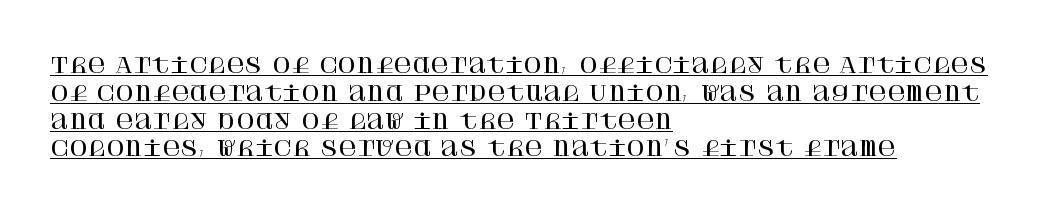
The type is set solid horizontally, with unmodified tracking. The type sits square on the baseline with zero lean. Descenders here cross a horizontal rule under the line. These lines stack with their left ends in a neat column. Evenly set lines give the paragraph a standard silhouette.
